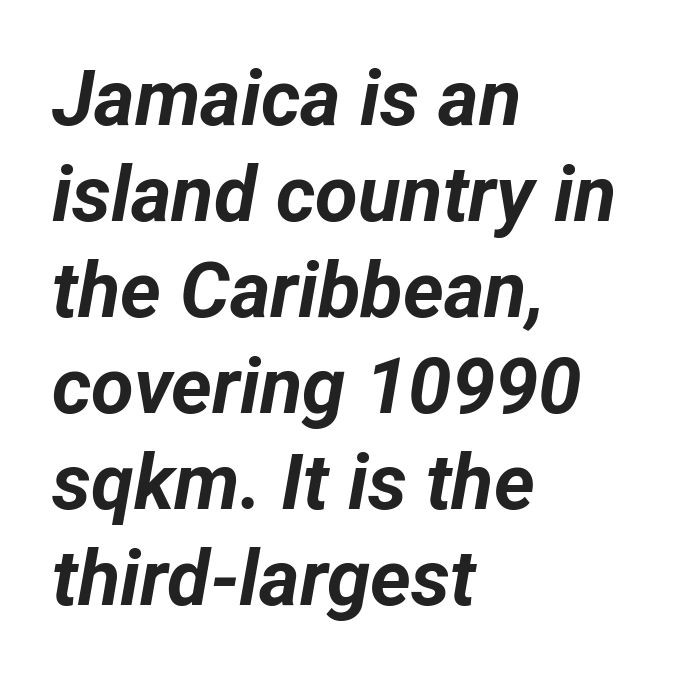
Q: Is the text bold? A: Yes.
Q: Is the text italic (slanted)? A: Yes, it leans right by about 12 degrees.
Q: Is the text underlined? A: No.
Q: How is the paragraph aligned? A: Left-aligned.
Q: Is the spacing between letters normal or unusually wide? A: Normal.
Q: Width (condensed, normal, or wide)? A: Normal.
Q: Stroke contrast? A: Low.
Q: x-height? A: Medium.
Q: Monospaced? A: No.
